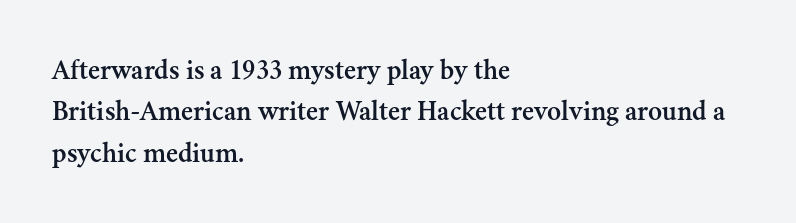
Q: Is the text italic (slanted)? A: No, it is upright.
Q: Is the typeface a serif or a sans-serif typeface? A: Serif.
Q: Is the text underlined? A: No.
Q: How is the paragraph aligned? A: Left-aligned.
Q: Is the spacing between letters normal or unusually wide? A: Normal.
Q: Is the spacing between lines tight, normal or loose? A: Normal.
Q: Width (condensed, normal, or wide)? A: Normal.
Q: Stroke contrast? A: Medium.
Q: x-height? A: Small.
Q: Monospaced? A: No.
